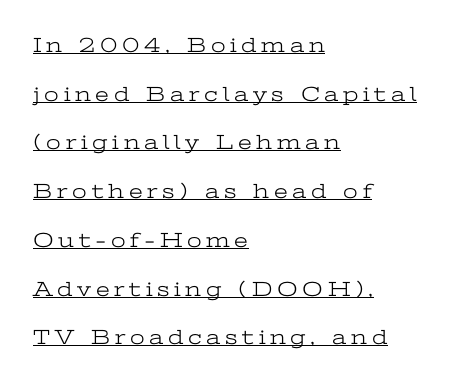
{"italic": "no", "bold": "no", "underline": "yes", "align": "left", "line_spacing": "loose", "line_spacing_ratio": 2.32, "letter_spacing": "wide", "letter_spacing_em": 0.22, "glyph_px": 21}
